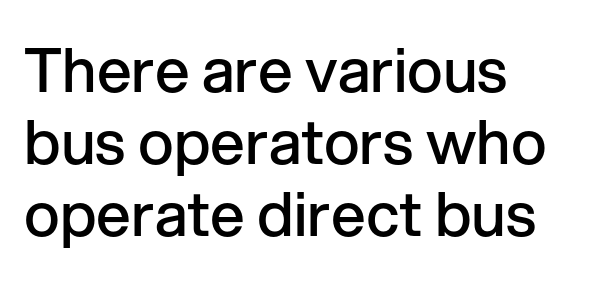
{"serif": "no", "italic": "no", "bold": "semi", "weight": "semibold", "width": "normal", "stroke_contrast": "low", "x_height": "medium", "monospaced": "no", "underline": "no", "align": "left", "line_spacing_ratio": 1.18, "letter_spacing": "normal", "letter_spacing_em": 0.0, "glyph_px": 61}
